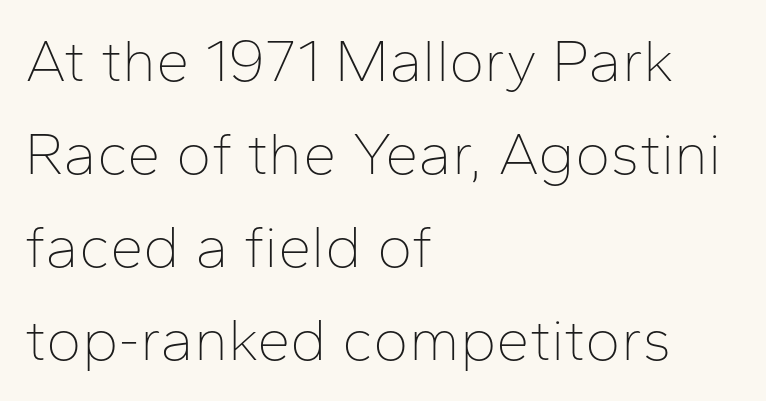
{"serif": "no", "italic": "no", "bold": "no", "weight": "thin", "width": "normal", "stroke_contrast": "low", "x_height": "medium", "monospaced": "no", "underline": "no", "align": "left", "line_spacing": "normal", "line_spacing_ratio": 1.55, "letter_spacing": "normal", "letter_spacing_em": 0.0, "glyph_px": 60}
